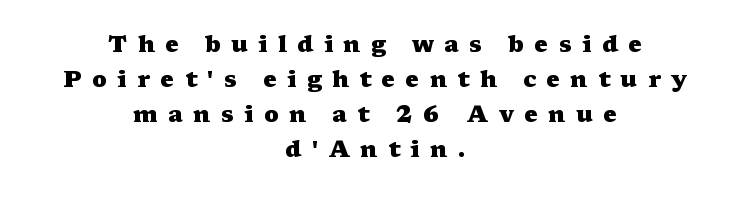
Q: Is the text bold? A: Yes.
Q: Is the text italic (slanted)? A: No, it is upright.
Q: Is the text underlined? A: No.
Q: How is the paragraph aligned? A: Centered.
Q: Is the spacing between letters normal or unusually wide? A: Unusually wide.
Q: Is the spacing between lines tight, normal or loose? A: Normal.
